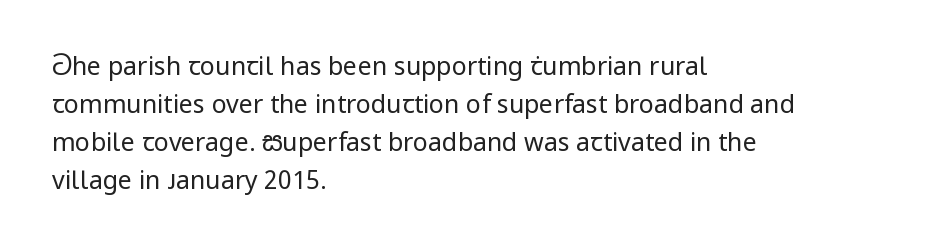
The font's upright variant was chosen for this text. The specimen omits any rule beneath the text block's lines. All the whitespace from short lines collects on the right. Tracking here is standard; glyphs follow each other at the usual distance.
